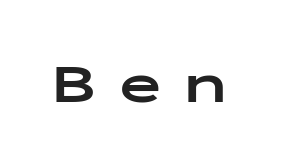
{"serif": "no", "italic": "no", "bold": "yes", "weight": "bold", "width": "wide", "stroke_contrast": "low", "x_height": "medium", "monospaced": "yes", "underline": "no", "letter_spacing": "wide", "letter_spacing_em": 0.4, "glyph_px": 57}
